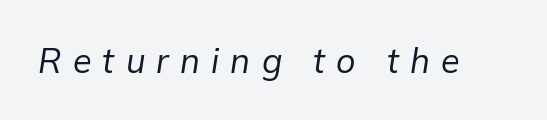
{"italic": "yes", "lean": "right", "slant_degrees": 9, "bold": "no", "weight": "regular", "width": "normal", "stroke_contrast": "low", "x_height": "medium", "monospaced": "no", "underline": "no", "letter_spacing": "wide", "letter_spacing_em": 0.33, "glyph_px": 34}
